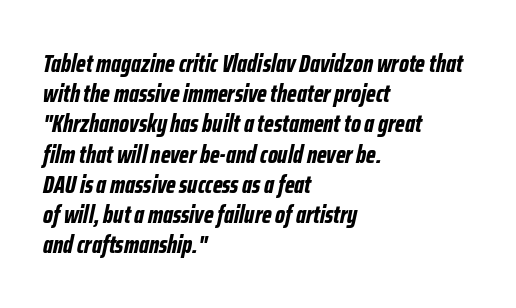
The image shows 25 px bold type, italic (leaning right); set left-aligned, line spacing 1.21x, normal letter spacing, not underlined.
